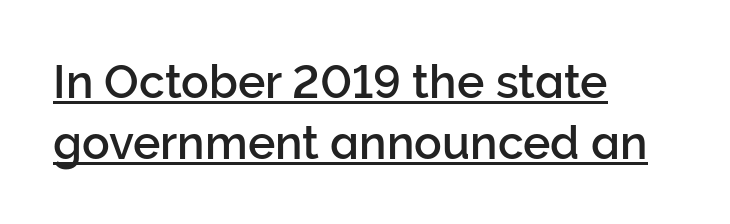
Q: Is the text italic (slanted)? A: No, it is upright.
Q: Is the typeface a serif or a sans-serif typeface? A: Sans-serif.
Q: Is the text underlined? A: Yes.
Q: How is the paragraph aligned? A: Left-aligned.
Q: Is the spacing between letters normal or unusually wide? A: Normal.
Q: Is the spacing between lines tight, normal or loose? A: Normal.
Q: Width (condensed, normal, or wide)? A: Normal.
Q: Stroke contrast? A: Low.
Q: x-height? A: Medium.
Q: Monospaced? A: No.
